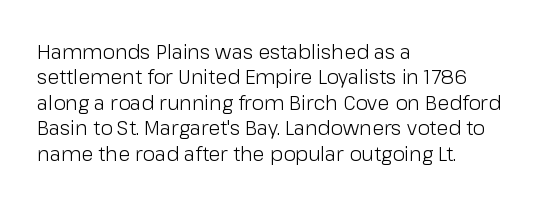
The rows are spaced the way most documents space them. Weight: in the light-to-regular range. Each word holds together tightly as a unit, with standard inter-letter gaps. Nobody drew a line under any word here.
